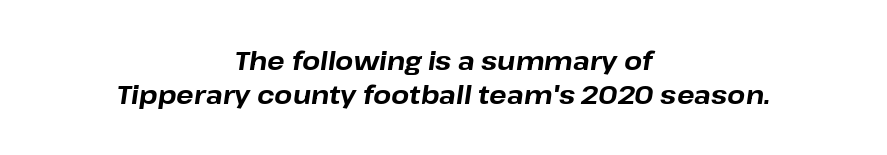
The image shows 26 px bold type, italic (leaning right); set centered, normal line spacing (1.31x), normal letter spacing, not underlined.
